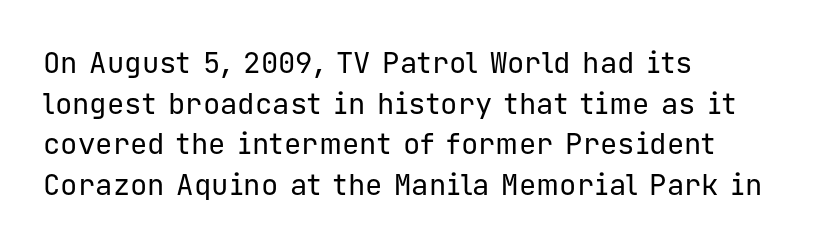
Letterform terminals end flat and unadorned throughout the passage. These lines stack with their left ends in a neat column. You can tell it's not italic because the verticals are truly vertical. Interline gaps are of average width in this sample.
